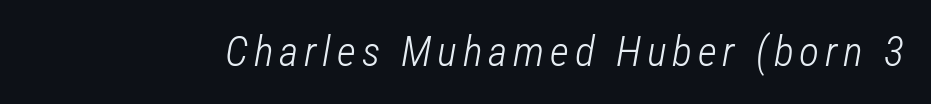
{"italic": "yes", "lean": "right", "slant_degrees": 12, "bold": "no", "weight": "light", "width": "condensed", "stroke_contrast": "low", "x_height": "medium", "monospaced": "no", "underline": "no", "glyph_px": 42}
